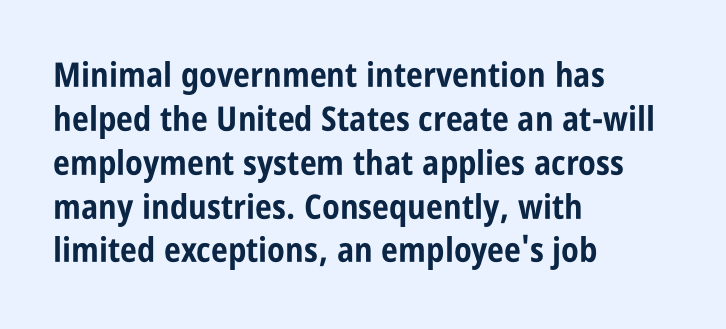
The image shows 34 px bold, condensed sans-serif type, upright; set left-aligned, normal line spacing (1.29x), normal letter spacing, not underlined; low stroke contrast and a large x-height.
